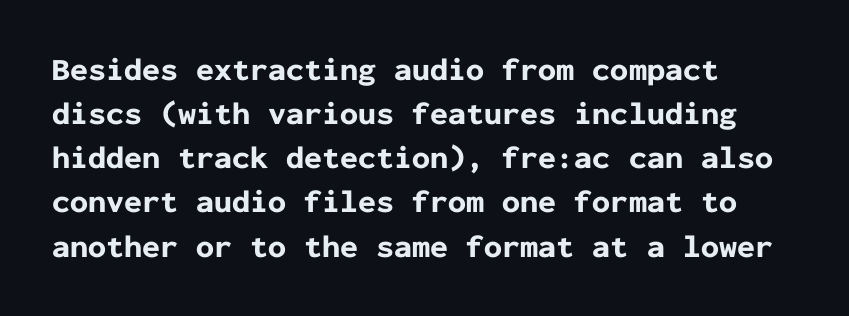
{"serif": "no", "italic": "no", "bold": "yes", "weight": "bold", "width": "normal", "stroke_contrast": "low", "x_height": "medium", "monospaced": "yes", "underline": "no", "align": "left", "line_spacing": "normal", "line_spacing_ratio": 1.38, "letter_spacing": "normal", "letter_spacing_em": 0.0, "glyph_px": 32}
